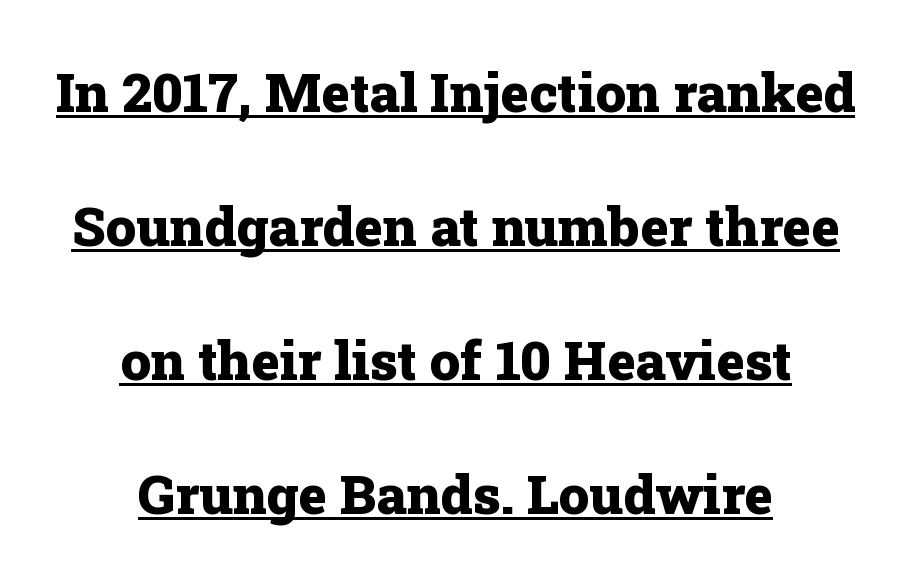
Quick note: underline on. Between one letter and the next there's only the usual sliver of space. Chunky letters — that's bold for sure. These lines were composed using upright roman letters. Vertically, the passage feels expansive, rows floating well apart. The passage shown is typed in a proportional face where columns would drift.
